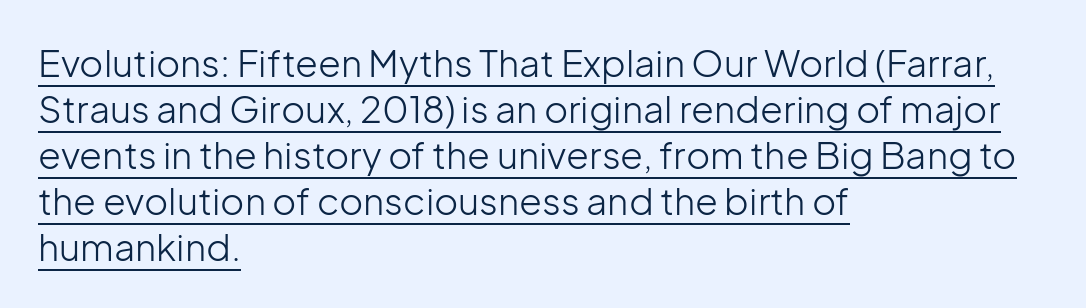
The type family on display is of the sans-serif kind. Students, observe the line beneath the letters — that is underlining. The weight would be labelled regular, book, light, or lighter still. Typeset ragged right — the left edge is the straight one.
